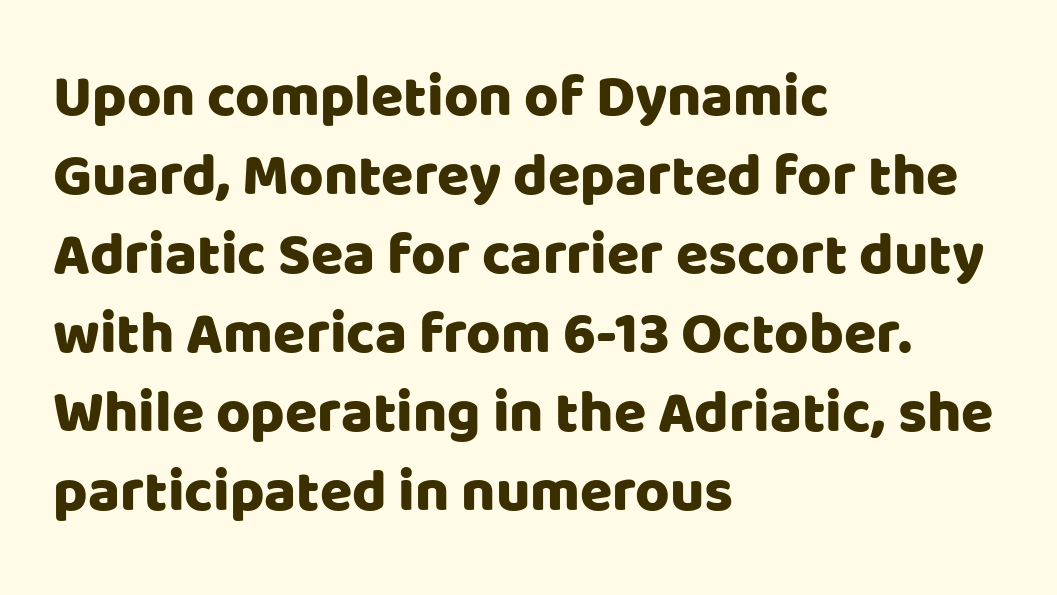
Italic: no, the glyphs are upright roman. Type style note: lacks serifs. Note the varied advance widths — an 'i' is clearly narrower than an 'm'. Horizontal alignment here is leftward, the default for most running prose. The words here are not underlined.
